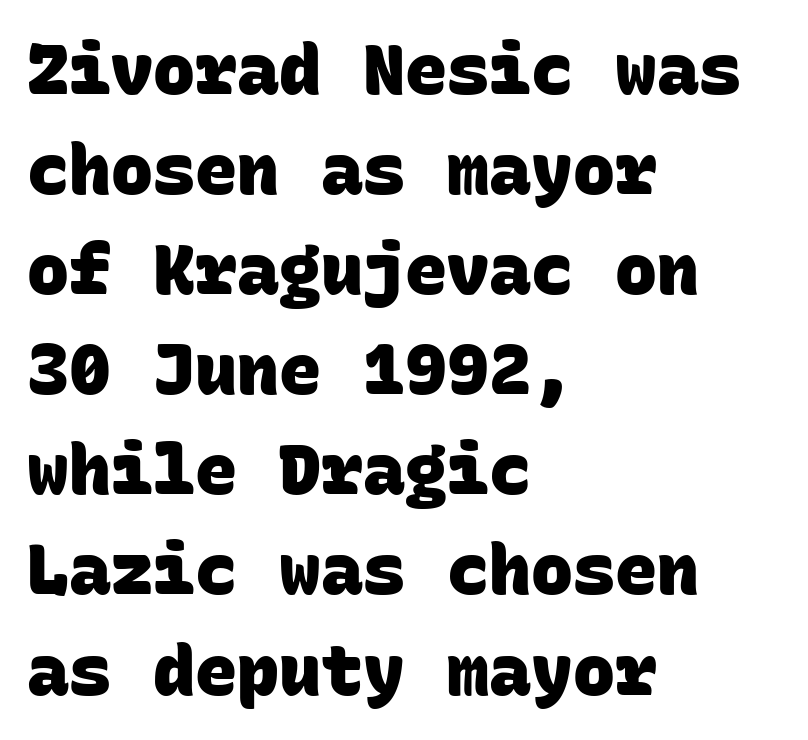
{"serif": "no", "bold": "yes", "weight": "heavy", "width": "normal", "stroke_contrast": "low", "x_height": "large", "monospaced": "yes", "underline": "no", "align": "left", "line_spacing": "normal", "line_spacing_ratio": 1.43, "letter_spacing": "normal", "letter_spacing_em": 0.0, "glyph_px": 70}
